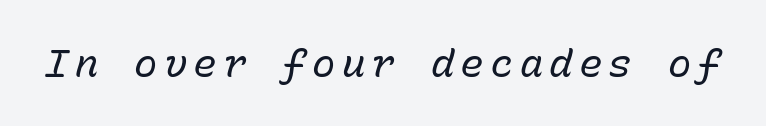
{"italic": "yes", "lean": "right", "slant_degrees": 15, "bold": "no", "weight": "regular", "width": "normal", "stroke_contrast": "low", "x_height": "medium", "monospaced": "yes", "underline": "no", "glyph_px": 39}
